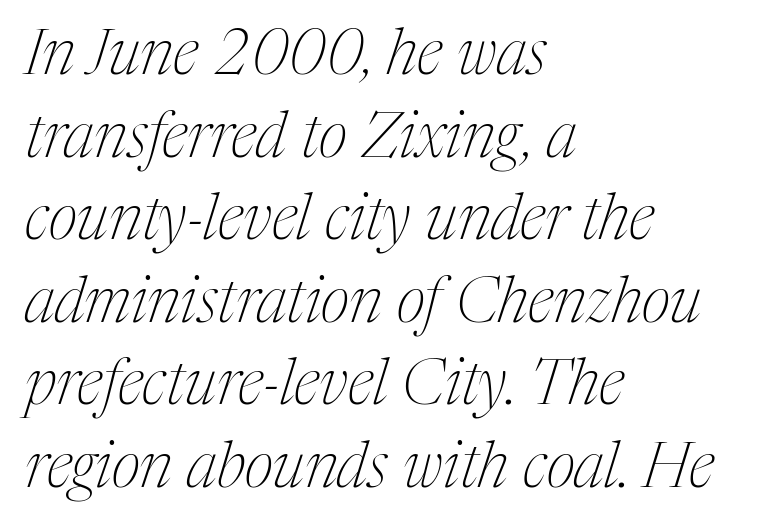
Q: Is the text bold? A: No.
Q: Is the text italic (slanted)? A: Yes, it leans right by about 17 degrees.
Q: Is the typeface a serif or a sans-serif typeface? A: Serif.
Q: Is the text underlined? A: No.
Q: How is the paragraph aligned? A: Left-aligned.
Q: Is the spacing between letters normal or unusually wide? A: Normal.
Q: Is the spacing between lines tight, normal or loose? A: Normal.
Q: Width (condensed, normal, or wide)? A: Condensed.
Q: Stroke contrast? A: Medium.
Q: x-height? A: Medium.
Q: Monospaced? A: No.
